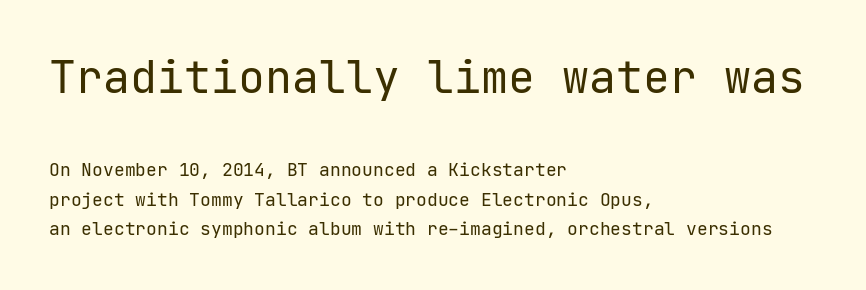
{"serif": "no", "italic": "no", "bold": "no", "weight": "regular", "width": "normal", "stroke_contrast": "low", "x_height": "medium", "monospaced": "yes", "underline": "no", "align": "left", "line_spacing": "normal", "line_spacing_ratio": 1.63, "letter_spacing": "normal", "letter_spacing_em": 0.0, "larger_block": "first", "size_ratio": 2.5, "glyph_px": 45}
